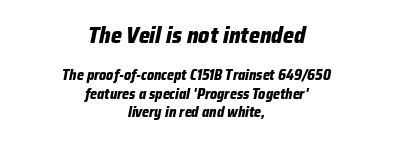
{"italic": "yes", "lean": "right", "slant_degrees": 12, "bold": "yes", "underline": "no", "align": "center", "line_spacing": "normal", "line_spacing_ratio": 1.31, "letter_spacing": "normal", "letter_spacing_em": 0.0, "larger_block": "first", "size_ratio": 1.57, "glyph_px": 22}
